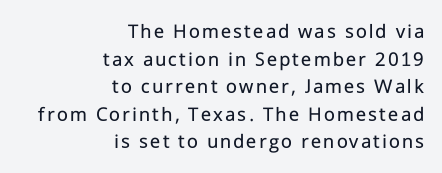
The image shows 21 px text type, upright; set right-aligned, normal line spacing (1.31x), not underlined.
